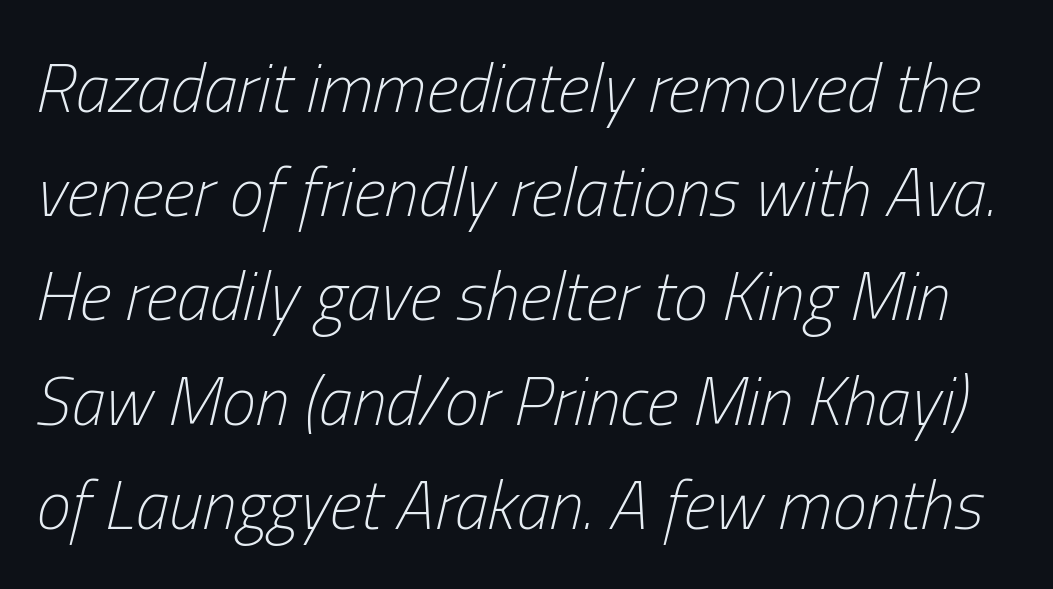
The image shows 69 px light, condensed type, italic (leaning right); set normal line spacing (1.51x), normal letter spacing, not underlined; low stroke contrast and a medium x-height.
